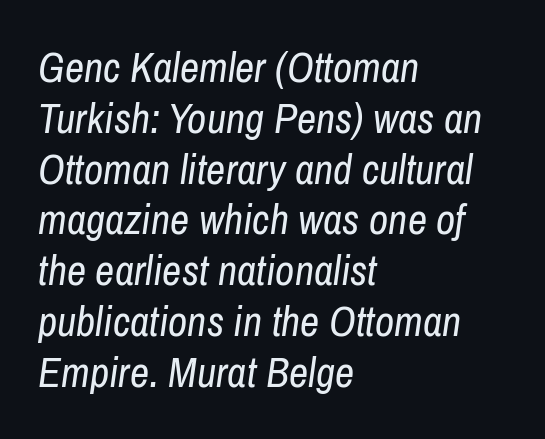
{"italic": "yes", "lean": "right", "slant_degrees": 8, "bold": "no", "weight": "regular", "width": "condensed", "stroke_contrast": "low", "x_height": "medium", "monospaced": "no", "underline": "no", "align": "left", "line_spacing_ratio": 1.21, "letter_spacing": "normal", "letter_spacing_em": 0.0, "glyph_px": 42}
